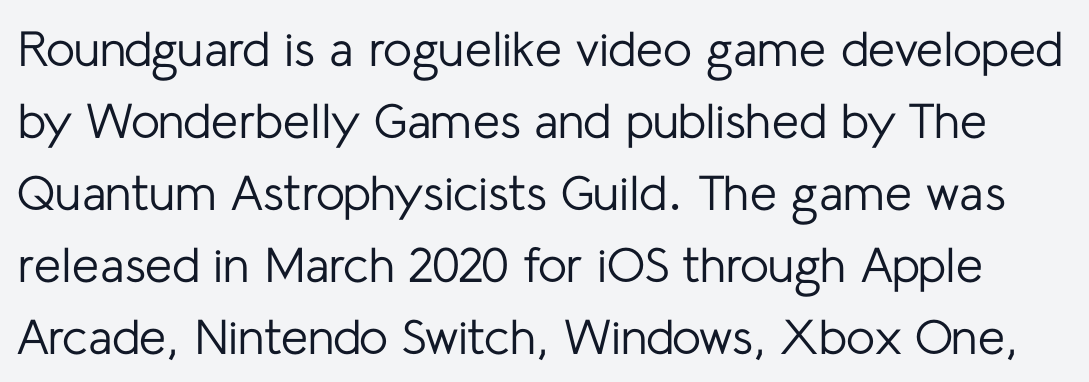
Q: Is the text bold? A: No.
Q: Is the text italic (slanted)? A: No, it is upright.
Q: Is the typeface a serif or a sans-serif typeface? A: Sans-serif.
Q: Is the text underlined? A: No.
Q: Is the spacing between letters normal or unusually wide? A: Normal.
Q: Is the spacing between lines tight, normal or loose? A: Normal.
Q: Width (condensed, normal, or wide)? A: Normal.
Q: Stroke contrast? A: Low.
Q: x-height? A: Medium.
Q: Monospaced? A: No.
